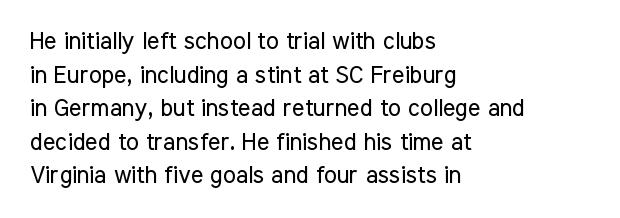
The image shows 24 px text type, upright; set left-aligned, normal line spacing (1.4x), normal letter spacing, not underlined.
